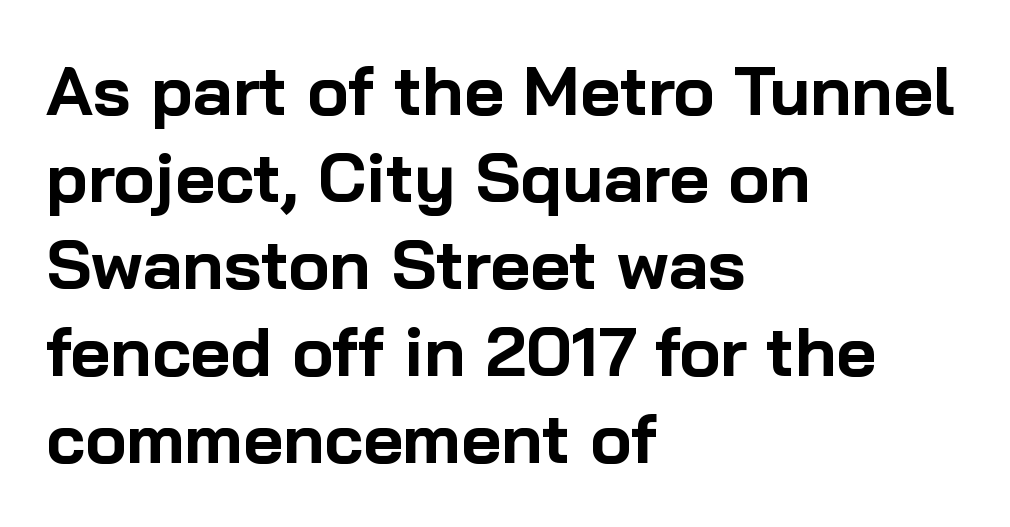
{"serif": "no", "italic": "no", "bold": "yes", "weight": "bold", "width": "normal", "stroke_contrast": "low", "x_height": "medium", "monospaced": "no", "underline": "no", "align": "left", "line_spacing": "normal", "line_spacing_ratio": 1.26, "letter_spacing": "normal", "letter_spacing_em": 0.0, "glyph_px": 69}
